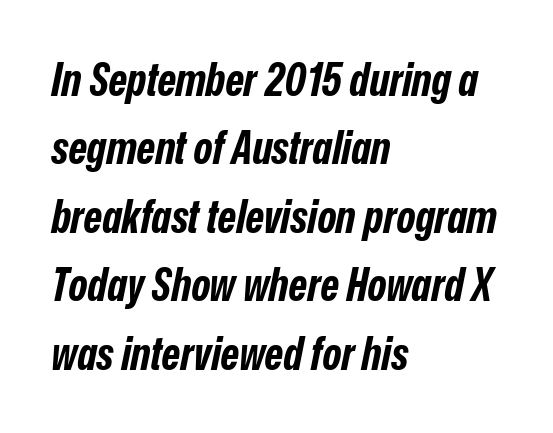
A classic flush-left, rag-right setting is used for this passage. Beneath every word, the page is bare. Students, this is bold: see how much ink each stroke carries. The passage shown leans; its letterforms are oblique. This sample has the flowing, uneven cadence of proportional lettering.
